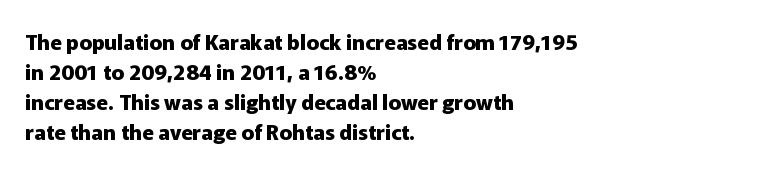
The image shows 21 px bold type, upright; set left-aligned, normal line spacing (1.43x), normal letter spacing, not underlined.
